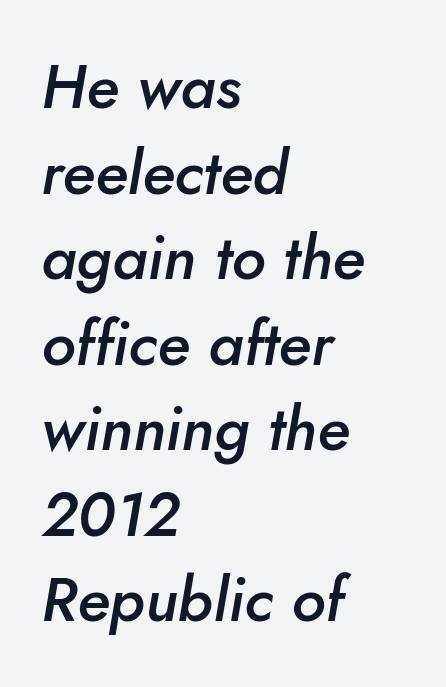
Q: Is the text bold? A: Semi-bold.
Q: Is the text italic (slanted)? A: Yes, it leans right by about 10 degrees.
Q: Is the text underlined? A: No.
Q: How is the paragraph aligned? A: Left-aligned.
Q: Is the spacing between letters normal or unusually wide? A: Normal.
Q: Is the spacing between lines tight, normal or loose? A: Normal.
Q: Width (condensed, normal, or wide)? A: Normal.
Q: Stroke contrast? A: Low.
Q: x-height? A: Small.
Q: Monospaced? A: No.
